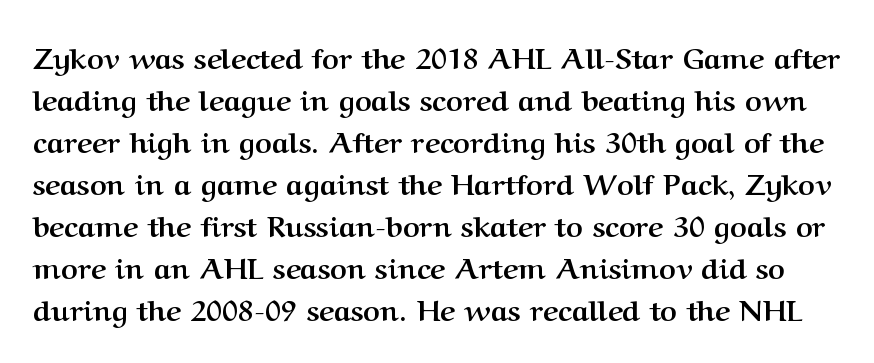
{"serif": "yes", "italic": "no", "bold": "yes", "weight": "semibold", "width": "normal", "stroke_contrast": "medium", "x_height": "medium", "monospaced": "no", "underline": "no", "line_spacing": "normal", "line_spacing_ratio": 1.45, "letter_spacing": "normal", "letter_spacing_em": 0.0, "glyph_px": 29}
